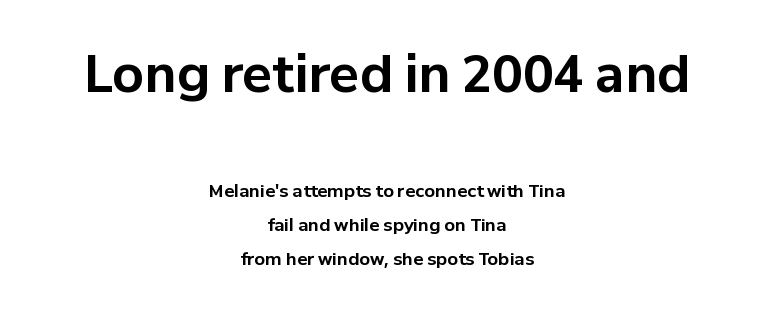
These lines are rendered in a variable-pitch font. Line spacing here is loose. The font's upright variant was chosen for this text. To sum up the face: it is a sans, with no serifs. Observe the ordinary spacing: letters are neighbours, not strangers.
